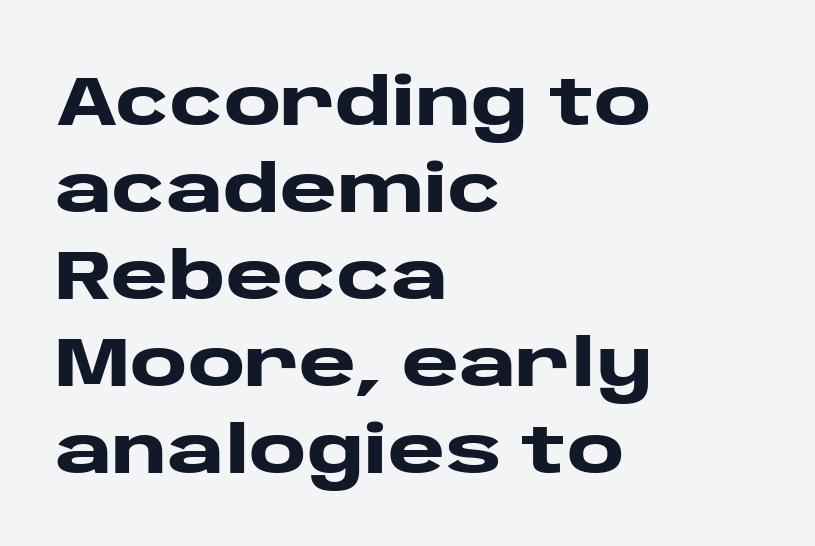
Q: Is the text bold? A: Yes.
Q: Is the text italic (slanted)? A: No, it is upright.
Q: Is the typeface a serif or a sans-serif typeface? A: Sans-serif.
Q: Is the text underlined? A: No.
Q: How is the paragraph aligned? A: Left-aligned.
Q: Is the spacing between letters normal or unusually wide? A: Normal.
Q: Is the spacing between lines tight, normal or loose? A: Normal.
Q: Width (condensed, normal, or wide)? A: Wide.
Q: Stroke contrast? A: Low.
Q: x-height? A: Large.
Q: Monospaced? A: No.
